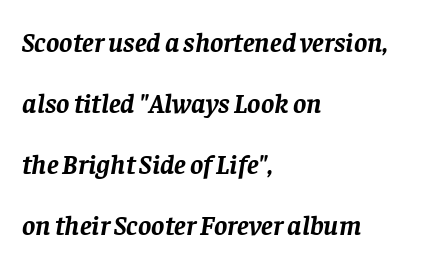
The image shows 28 px semibold serif type, italic (leaning right); set left-aligned, loose line spacing (2.18x), normal letter spacing, not underlined; low stroke contrast and a large x-height.
